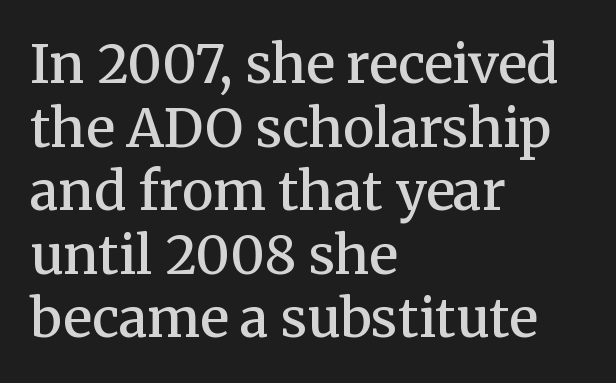
{"serif": "yes", "italic": "no", "bold": "semi", "weight": "semibold", "width": "normal", "stroke_contrast": "medium", "x_height": "medium", "monospaced": "no", "underline": "no", "align": "left", "line_spacing_ratio": 1.2, "letter_spacing": "normal", "letter_spacing_em": 0.0, "glyph_px": 53}
